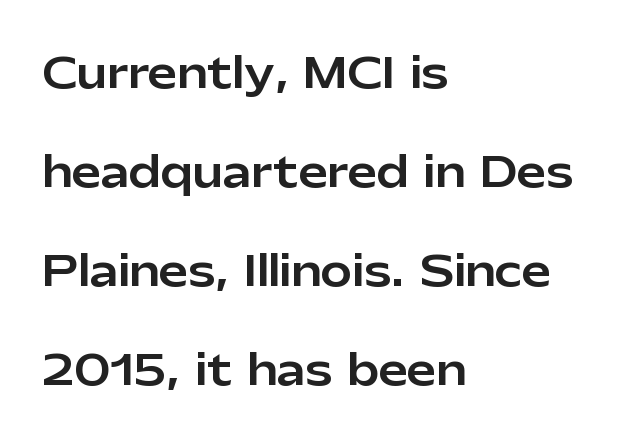
{"serif": "no", "italic": "no", "width": "normal", "stroke_contrast": "low", "x_height": "medium", "monospaced": "no", "underline": "no", "align": "left", "line_spacing": "loose", "line_spacing_ratio": 2.36, "letter_spacing": "normal", "letter_spacing_em": 0.0, "glyph_px": 42}
